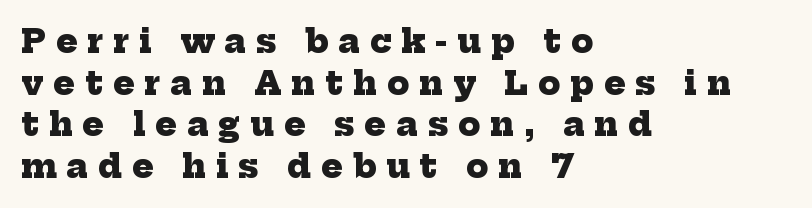
{"serif": "yes", "bold": "yes", "weight": "heavy", "width": "normal", "stroke_contrast": "low", "x_height": "medium", "monospaced": "no", "underline": "no", "align": "left", "line_spacing": "normal", "line_spacing_ratio": 1.3, "letter_spacing": "wide", "letter_spacing_em": 0.31, "glyph_px": 32}
